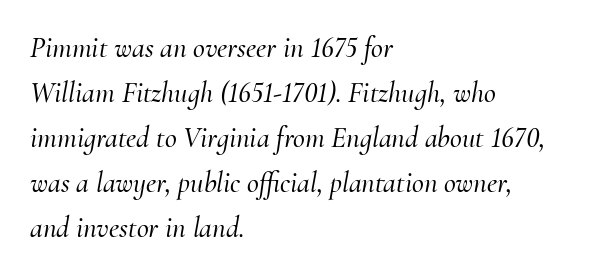
Quick note: interline space is typical. These lines are set flush left with a ragged right edge. Compared with ordinary roman type, these characters are visibly tilted. Look at the tracking — it's just the regular setting, nothing added.
